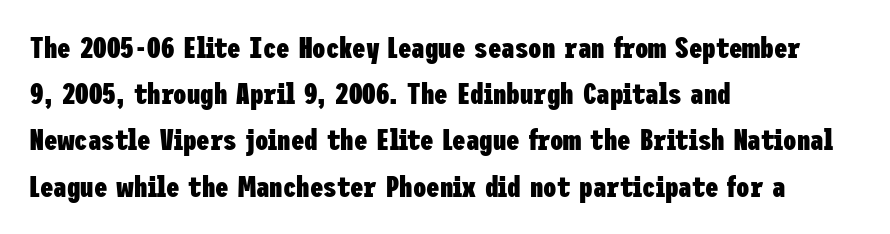
The image shows 30 px heavy, condensed sans-serif type, upright; set left-aligned, normal line spacing (1.54x), normal letter spacing, not underlined; low stroke contrast and a medium x-height.
